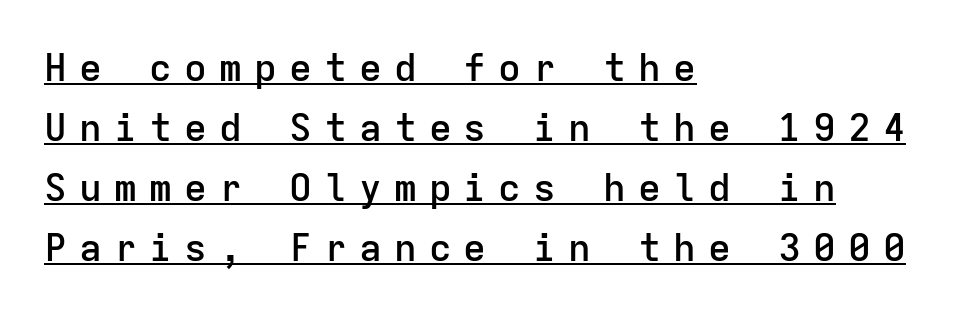
{"serif": "no", "italic": "no", "bold": "semi", "weight": "semibold", "width": "normal", "stroke_contrast": "low", "x_height": "medium", "monospaced": "yes", "underline": "yes", "align": "left", "line_spacing": "normal", "line_spacing_ratio": 1.58, "letter_spacing": "wide", "letter_spacing_em": 0.32, "glyph_px": 38}
